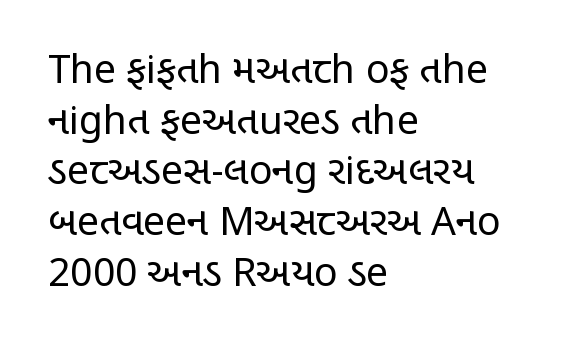
Q: Is the text bold? A: No.
Q: Is the text italic (slanted)? A: No, it is upright.
Q: Is the typeface a serif or a sans-serif typeface? A: Sans-serif.
Q: Is the text underlined? A: No.
Q: How is the paragraph aligned? A: Left-aligned.
Q: Is the spacing between letters normal or unusually wide? A: Normal.
Q: Is the spacing between lines tight, normal or loose? A: Normal.
Q: Width (condensed, normal, or wide)? A: Condensed.
Q: Stroke contrast? A: Low.
Q: x-height? A: Large.
Q: Monospaced? A: No.
